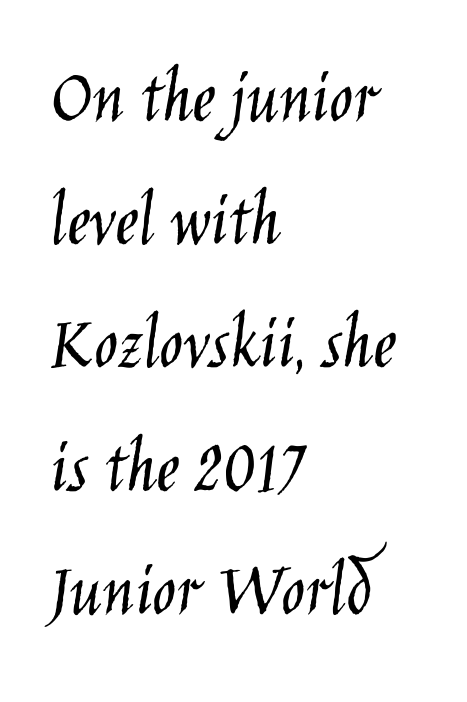
{"serif": "no", "bold": "no", "weight": "light", "width": "condensed", "stroke_contrast": "low", "x_height": "large", "monospaced": "no", "underline": "no", "align": "left", "line_spacing": "normal", "line_spacing_ratio": 1.56, "letter_spacing": "normal", "letter_spacing_em": 0.0, "glyph_px": 79}
